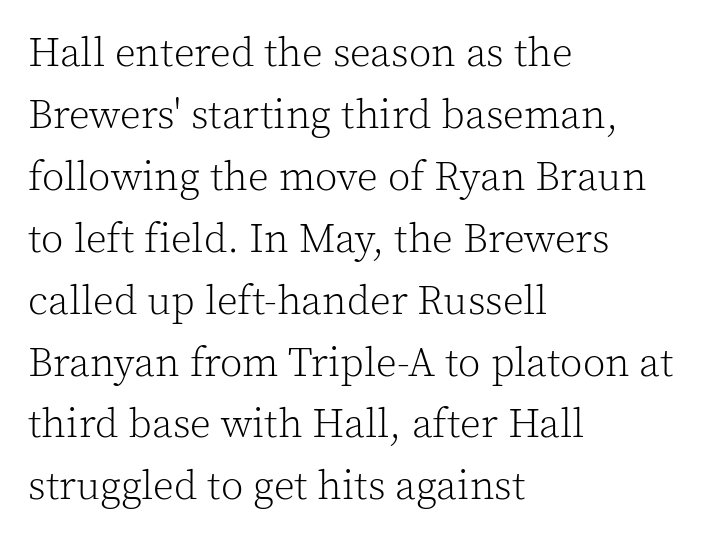
Q: Is the text bold? A: No.
Q: Is the text italic (slanted)? A: No, it is upright.
Q: Is the typeface a serif or a sans-serif typeface? A: Serif.
Q: Is the text underlined? A: No.
Q: How is the paragraph aligned? A: Left-aligned.
Q: Is the spacing between letters normal or unusually wide? A: Normal.
Q: Is the spacing between lines tight, normal or loose? A: Normal.
Q: Width (condensed, normal, or wide)? A: Normal.
Q: x-height? A: Medium.
Q: Monospaced? A: No.
